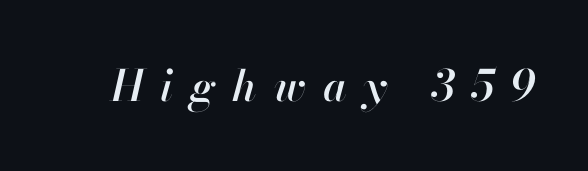
The image shows 43 px text type, italic (leaning right); set unusually wide letter spacing (+0.39 em), not underlined; high stroke contrast and a small x-height.
